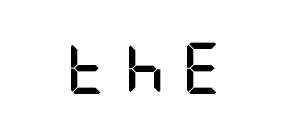
The image shows 51 px semibold, condensed sans-serif type, upright; set unusually wide letter spacing (+0.32 em), not underlined; low stroke contrast and a large x-height.
